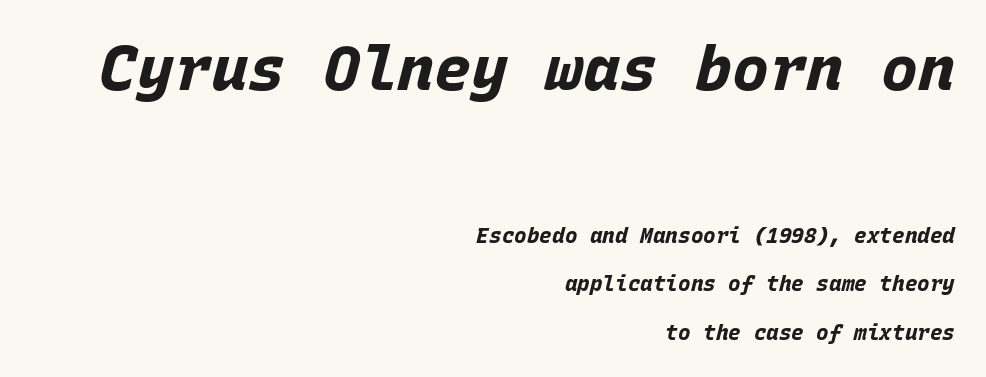
{"italic": "yes", "lean": "right", "slant_degrees": 15, "bold": "yes", "weight": "bold", "width": "normal", "stroke_contrast": "low", "x_height": "large", "monospaced": "yes", "underline": "no", "align": "right", "line_spacing": "loose", "line_spacing_ratio": 2.3, "letter_spacing": "normal", "letter_spacing_em": 0.0, "larger_block": "first", "size_ratio": 2.95, "glyph_px": 62}
